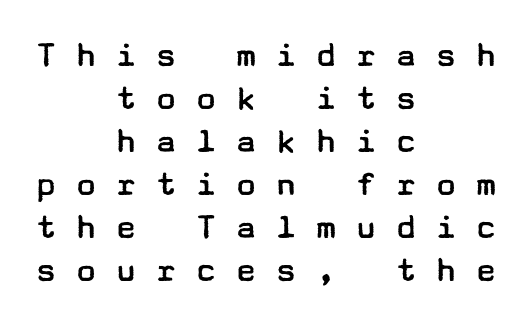
Alignment: centered. The zone under the glyphs is completely vacant. The characters are drawn with everyday or finer stroke widths. Notice how the stems are strictly vertical — no italics here. Spacing between characters has been opened up far beyond the box default. Stroke terminals: plain, sans-serif.
